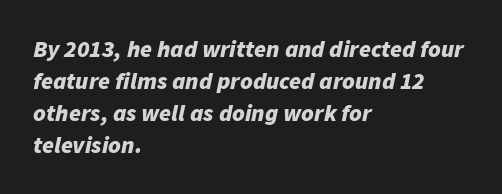
{"italic": "yes", "lean": "right", "slant_degrees": 11, "bold": "yes", "underline": "no", "align": "left", "line_spacing": "normal", "line_spacing_ratio": 1.34, "letter_spacing": "normal", "letter_spacing_em": 0.0, "glyph_px": 24}
